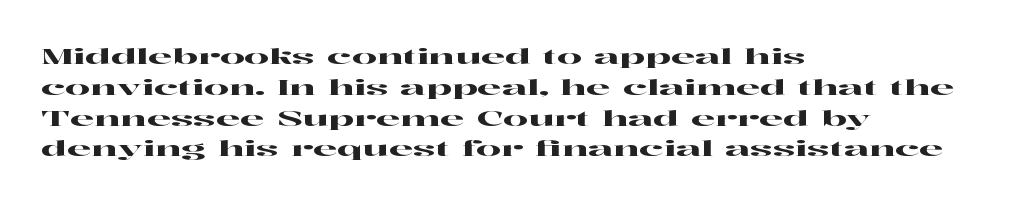
Q: Is the text italic (slanted)? A: No, it is upright.
Q: Is the text underlined? A: No.
Q: How is the paragraph aligned? A: Left-aligned.
Q: Is the spacing between letters normal or unusually wide? A: Normal.
Q: Is the spacing between lines tight, normal or loose? A: Normal.
